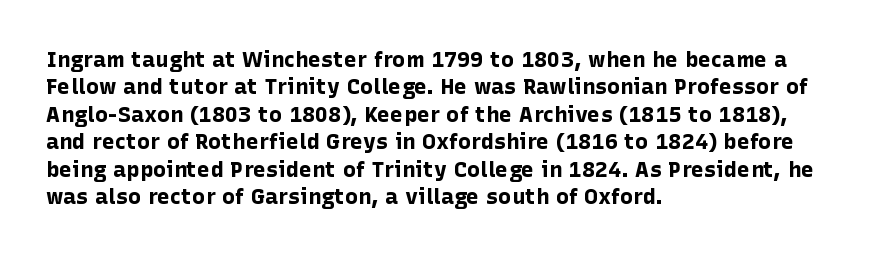
{"italic": "no", "bold": "yes", "underline": "no", "align": "left", "line_spacing": "normal", "line_spacing_ratio": 1.25, "letter_spacing": "normal", "letter_spacing_em": 0.0, "glyph_px": 22}
